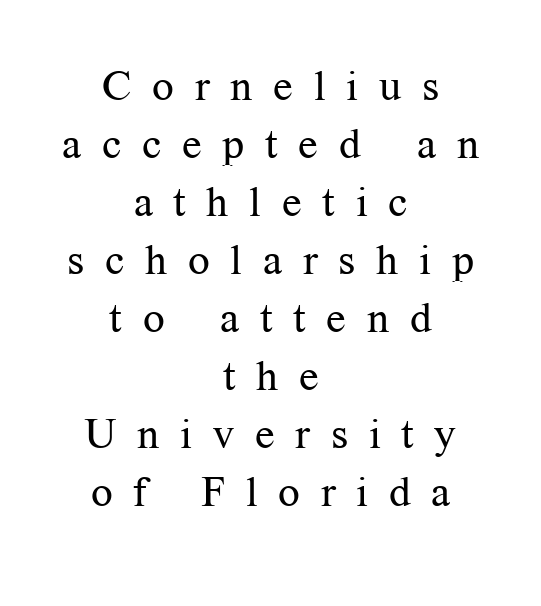
Q: Is the text bold? A: No.
Q: Is the text italic (slanted)? A: No, it is upright.
Q: Is the typeface a serif or a sans-serif typeface? A: Serif.
Q: Is the text underlined? A: No.
Q: How is the paragraph aligned? A: Centered.
Q: Is the spacing between letters normal or unusually wide? A: Unusually wide.
Q: Is the spacing between lines tight, normal or loose? A: Normal.
Q: Width (condensed, normal, or wide)? A: Normal.
Q: Stroke contrast? A: Medium.
Q: x-height? A: Medium.
Q: Monospaced? A: No.
